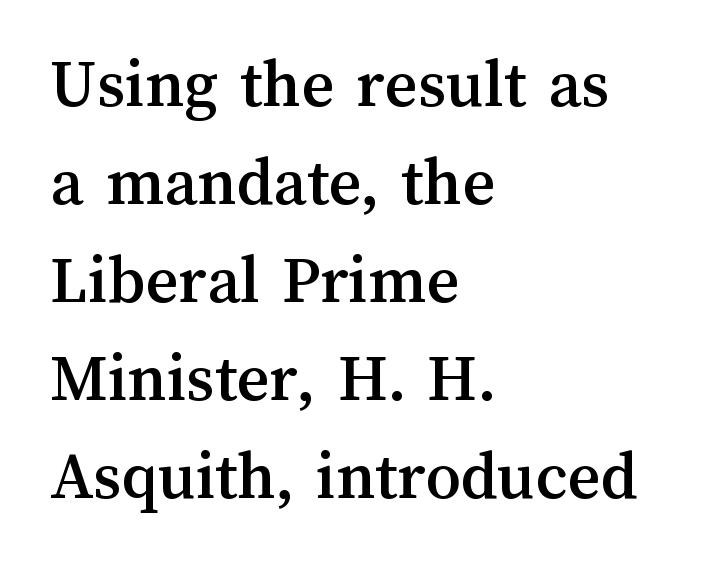
Q: Is the text italic (slanted)? A: No, it is upright.
Q: Is the text underlined? A: No.
Q: How is the paragraph aligned? A: Left-aligned.
Q: Is the spacing between letters normal or unusually wide? A: Normal.
Q: Is the spacing between lines tight, normal or loose? A: Normal.
Q: Width (condensed, normal, or wide)? A: Normal.
Q: Stroke contrast? A: Medium.
Q: x-height? A: Medium.
Q: Monospaced? A: No.
